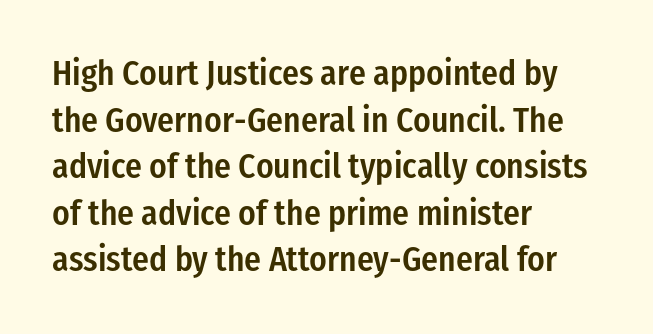
{"serif": "no", "italic": "no", "bold": "semi", "weight": "semibold", "width": "condensed", "stroke_contrast": "low", "x_height": "medium", "monospaced": "no", "underline": "no", "align": "left", "line_spacing": "normal", "line_spacing_ratio": 1.33, "letter_spacing": "normal", "letter_spacing_em": 0.0, "glyph_px": 35}
